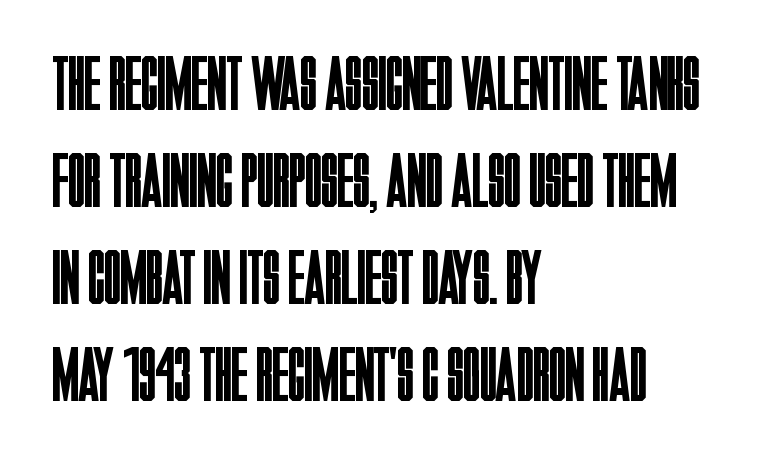
{"serif": "no", "italic": "no", "bold": "no", "weight": "regular", "width": "condensed", "stroke_contrast": "low", "x_height": "large", "monospaced": "no", "underline": "no", "align": "left", "line_spacing": "normal", "line_spacing_ratio": 1.26, "letter_spacing": "normal", "letter_spacing_em": 0.0, "glyph_px": 77}
